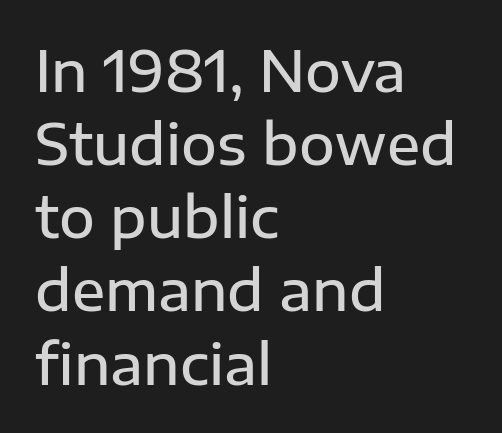
Is there much room between lines? A standard amount, neither cramped nor airy. Characters follow at the spacing the type designer built in. Italic: no, the glyphs are upright roman. The area under the type is left untouched. Bold? Not quite — semibold, heavier than regular but stopping short. Note: no serifs on the glyphs.
